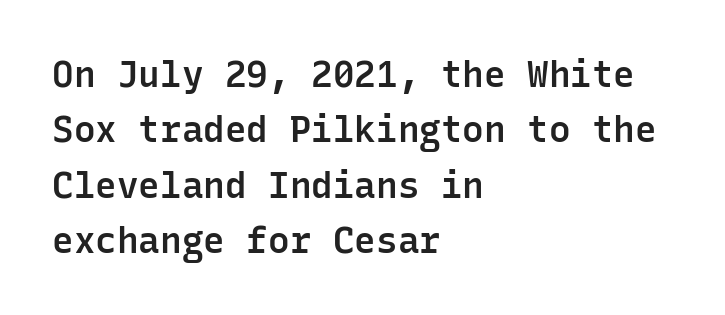
Q: Is the text bold? A: Semi-bold.
Q: Is the text italic (slanted)? A: No, it is upright.
Q: Is the typeface a serif or a sans-serif typeface? A: Sans-serif.
Q: Is the text underlined? A: No.
Q: How is the paragraph aligned? A: Left-aligned.
Q: Is the spacing between letters normal or unusually wide? A: Normal.
Q: Is the spacing between lines tight, normal or loose? A: Normal.
Q: Width (condensed, normal, or wide)? A: Normal.
Q: Stroke contrast? A: Low.
Q: x-height? A: Medium.
Q: Monospaced? A: Yes.
